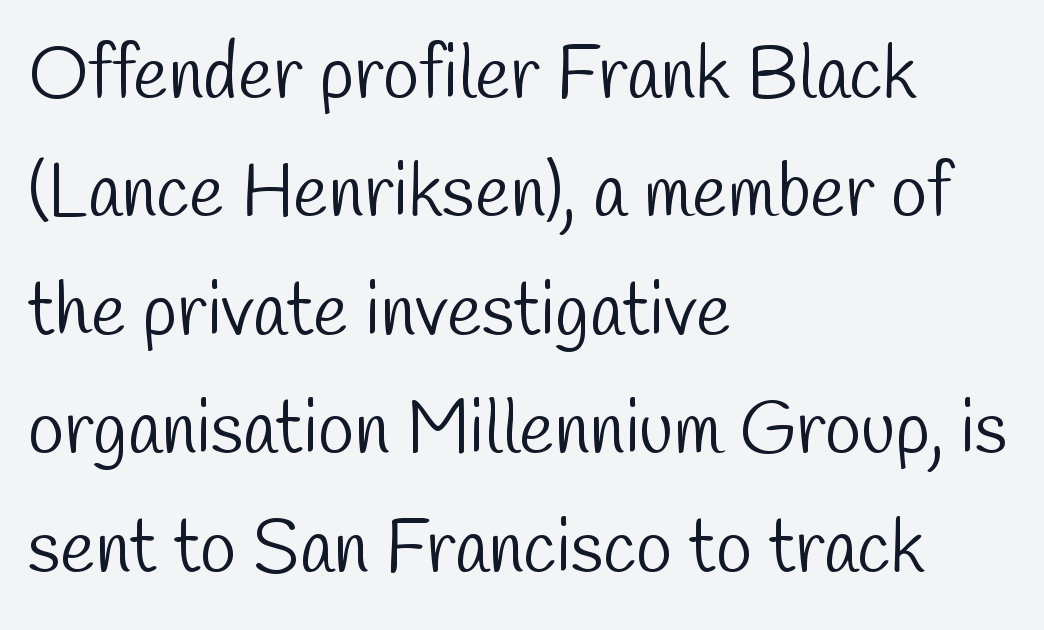
Q: Is the text bold? A: No.
Q: Is the typeface a serif or a sans-serif typeface? A: Sans-serif.
Q: Is the text underlined? A: No.
Q: How is the paragraph aligned? A: Left-aligned.
Q: Is the spacing between letters normal or unusually wide? A: Normal.
Q: Is the spacing between lines tight, normal or loose? A: Normal.
Q: Width (condensed, normal, or wide)? A: Condensed.
Q: Stroke contrast? A: Low.
Q: x-height? A: Medium.
Q: Monospaced? A: No.
